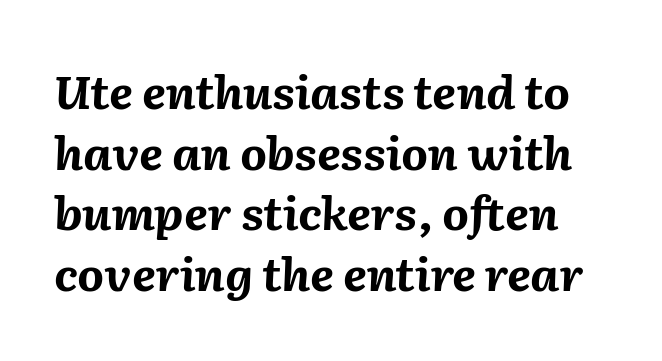
Q: Is the text bold? A: Yes.
Q: Is the text italic (slanted)? A: Yes, it leans right by about 2 degrees.
Q: Is the text underlined? A: No.
Q: Is the spacing between letters normal or unusually wide? A: Normal.
Q: Is the spacing between lines tight, normal or loose? A: Normal.
Q: Width (condensed, normal, or wide)? A: Normal.
Q: Stroke contrast? A: Medium.
Q: x-height? A: Medium.
Q: Monospaced? A: No.
